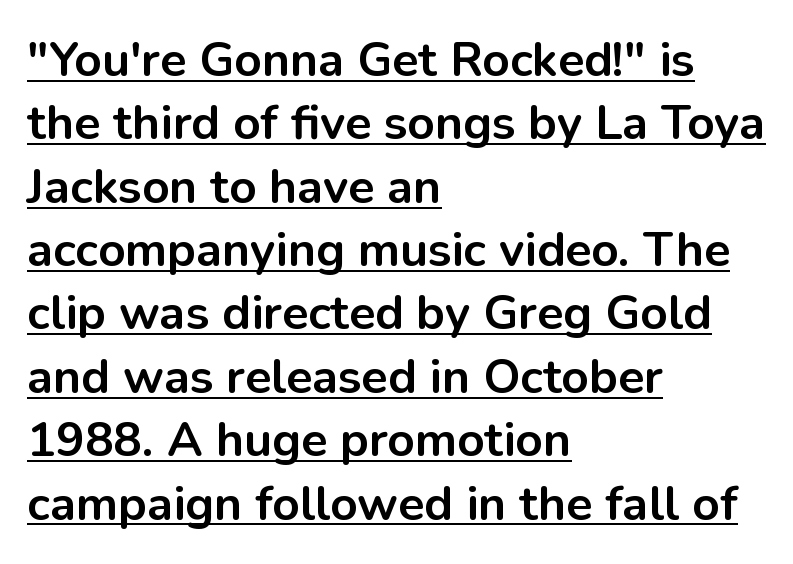
The image shows 48 px bold sans-serif type, upright; set left-aligned, normal line spacing (1.32x), normal letter spacing, underlined; low stroke contrast and a medium x-height.
